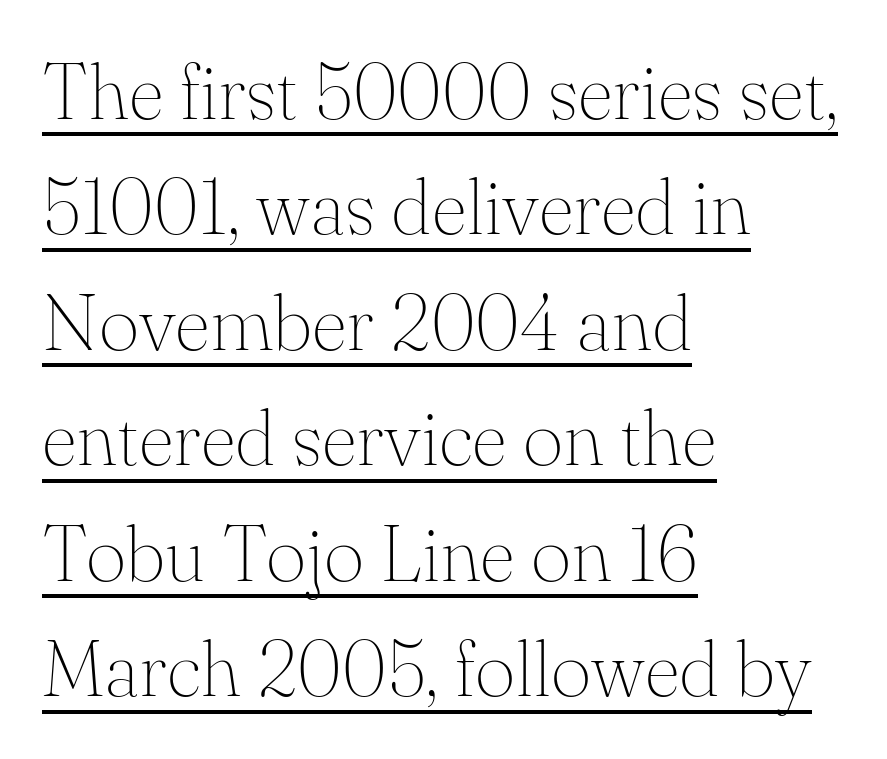
{"serif": "yes", "italic": "no", "bold": "no", "weight": "thin", "width": "normal", "stroke_contrast": "medium", "x_height": "small", "monospaced": "no", "underline": "yes", "align": "left", "line_spacing": "normal", "line_spacing_ratio": 1.48, "letter_spacing": "normal", "letter_spacing_em": 0.0, "glyph_px": 78}
